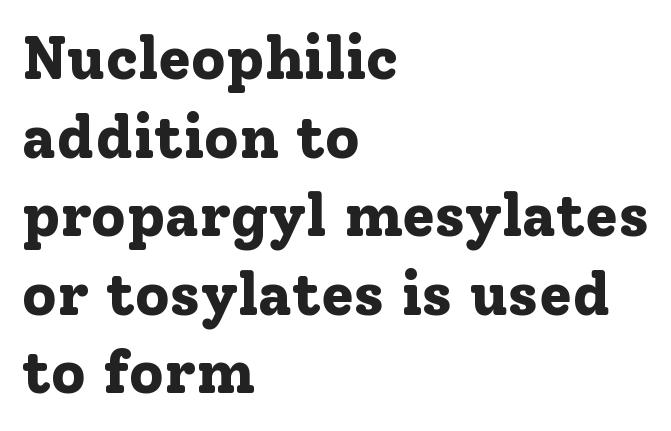
The image shows 60 px bold serif type, upright; set left-aligned, normal line spacing (1.31x), normal letter spacing, not underlined; low stroke contrast and a medium x-height.
